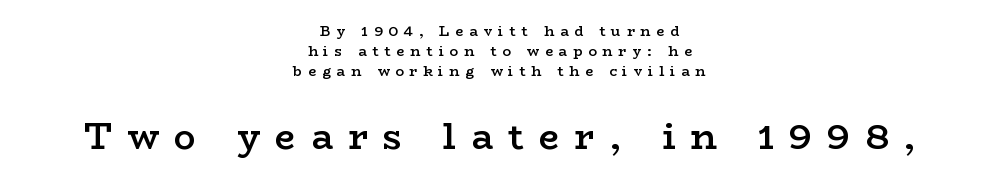
You get the small type first, then a jump to larger type. The designer left line spacing at the default. The baseline area is clear. These lines stack symmetrically, like a column narrowing and widening about its center. Here the designer chose a conventional face with non-uniform glyph widths. A fair bit of extra ink — the face is semibold, not bold.
